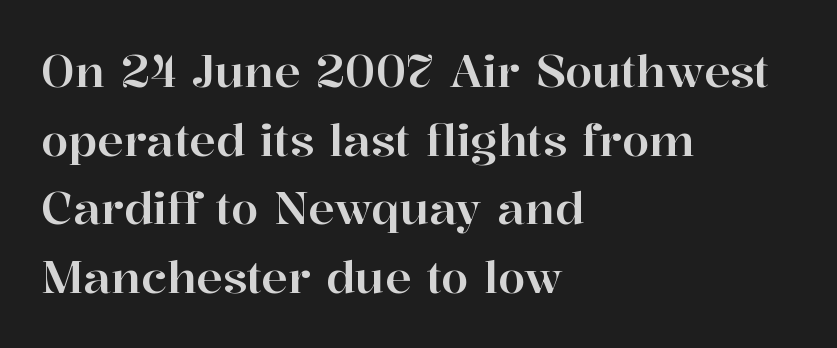
The block of text has a typical density, with ordinary space between rows. The characters display serif detailing at their extremities. The lettering holds an erect, upright posture throughout. Unmarked baselines from the first word to the last.
